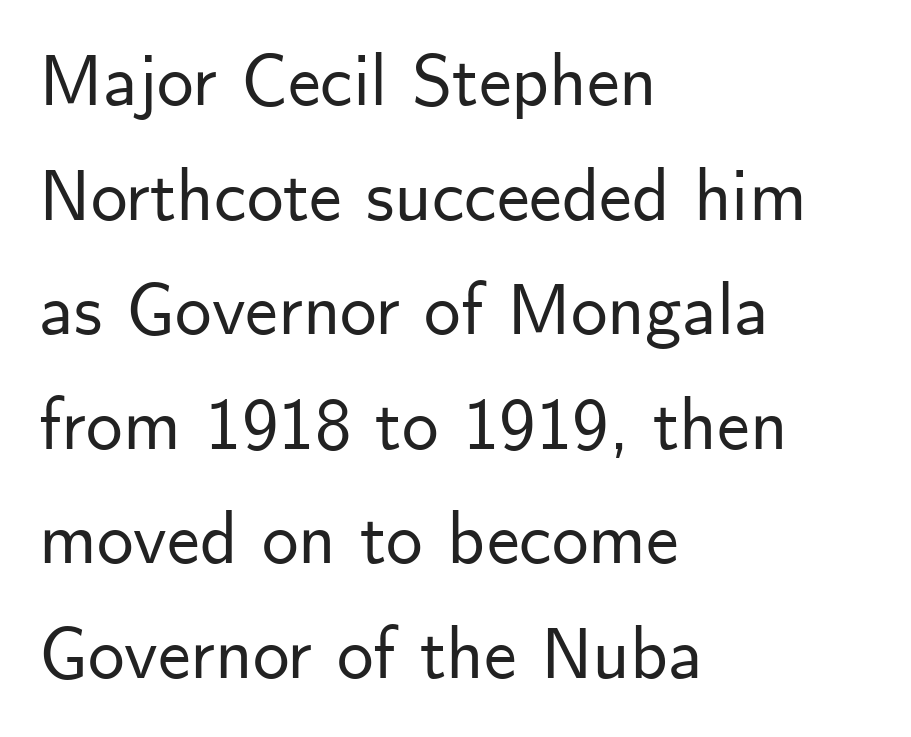
{"serif": "no", "italic": "no", "width": "normal", "stroke_contrast": "low", "x_height": "small", "monospaced": "no", "underline": "no", "align": "left", "line_spacing": "normal", "line_spacing_ratio": 1.57, "letter_spacing": "normal", "letter_spacing_em": 0.0, "glyph_px": 73}
